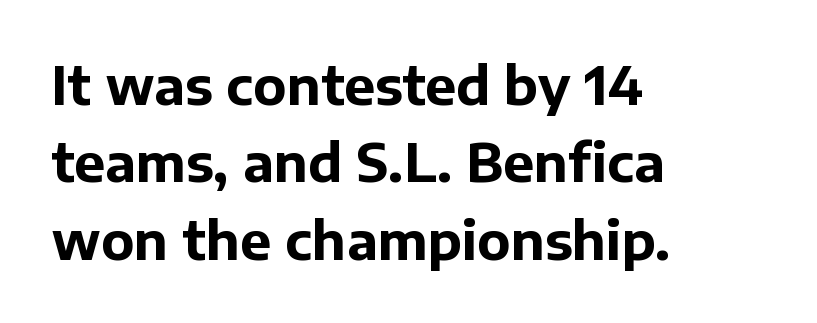
Reading down the block, your eye returns to a fixed left position each line. These lines are rendered in a variable-pitch font. Weight: bold. Short note: letters normally spaced.
